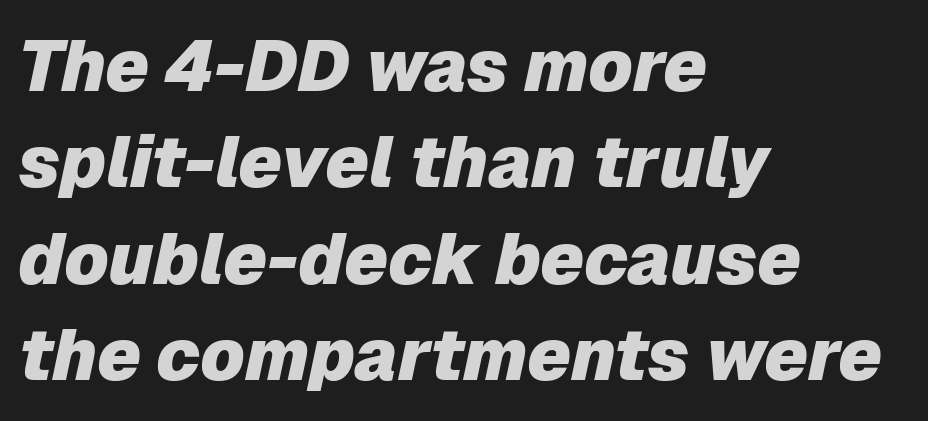
{"italic": "yes", "lean": "right", "slant_degrees": 12, "bold": "yes", "weight": "heavy", "width": "normal", "stroke_contrast": "low", "x_height": "medium", "monospaced": "no", "underline": "no", "align": "left", "line_spacing": "normal", "line_spacing_ratio": 1.34, "letter_spacing": "normal", "letter_spacing_em": 0.0, "glyph_px": 72}
